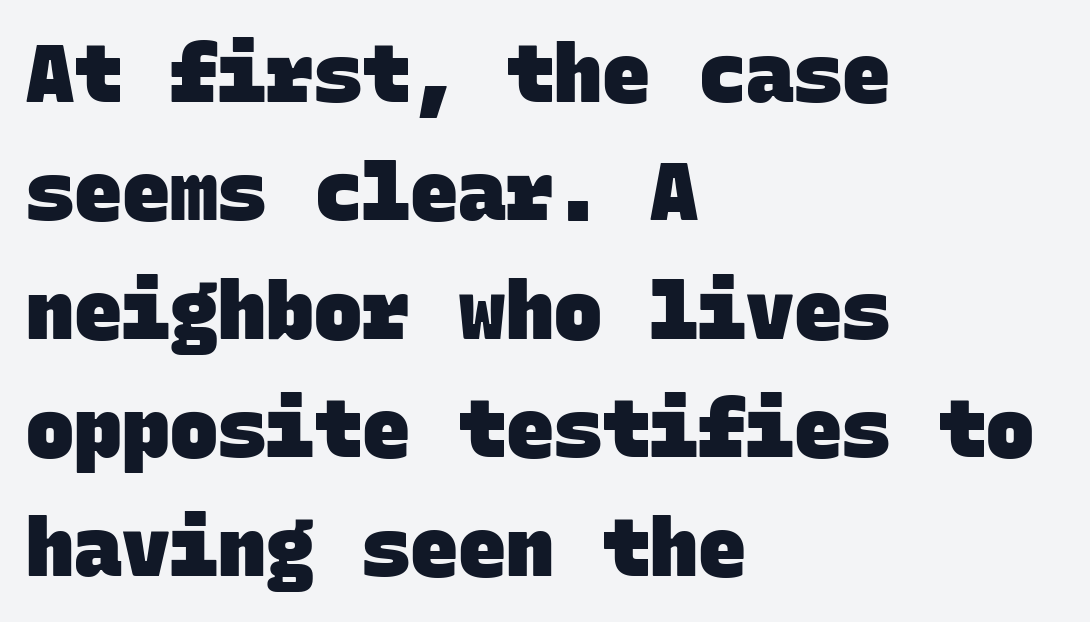
These words are printed bold, with thick strokes throughout. The words here are not underlined. Typographically, this falls in the sans-serif category. Line spacing here is normal.
